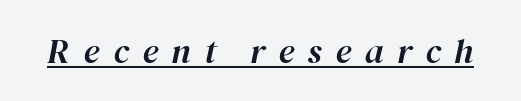
{"italic": "yes", "lean": "right", "slant_degrees": 12, "width": "normal", "stroke_contrast": "high", "x_height": "medium", "monospaced": "no", "underline": "yes", "letter_spacing": "wide", "letter_spacing_em": 0.38, "glyph_px": 35}
